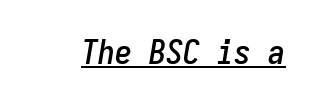
Q: Is the text italic (slanted)? A: Yes, it leans right by about 9 degrees.
Q: Is the text underlined? A: Yes.
Q: Is the spacing between letters normal or unusually wide? A: Normal.
Q: Width (condensed, normal, or wide)? A: Condensed.
Q: Stroke contrast? A: Low.
Q: x-height? A: Medium.
Q: Monospaced? A: Yes.
